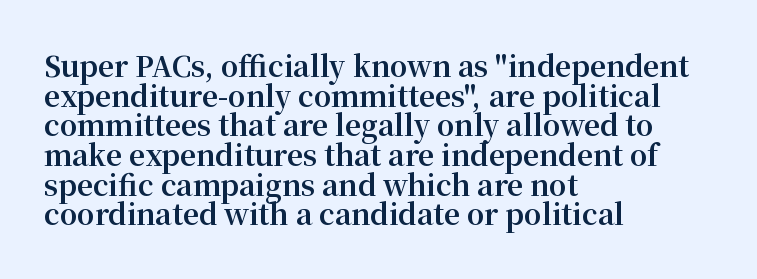
Check the space under the baseline: it is left empty. The passage shown has conventional tracking throughout. Character widths vary here, with narrow letters taking less room than wide ones. Horizontal alignment here is leftward, the default for most running prose. Notice how thick the strokes are: this is what a full bold looks like.
